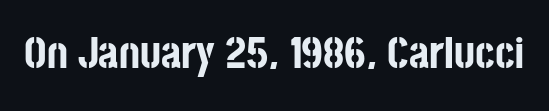
Q: Is the text bold? A: Yes.
Q: Is the text italic (slanted)? A: No, it is upright.
Q: Is the typeface a serif or a sans-serif typeface? A: Sans-serif.
Q: Is the text underlined? A: No.
Q: Is the spacing between letters normal or unusually wide? A: Normal.
Q: Width (condensed, normal, or wide)? A: Condensed.
Q: Stroke contrast? A: Low.
Q: x-height? A: Large.
Q: Monospaced? A: No.
